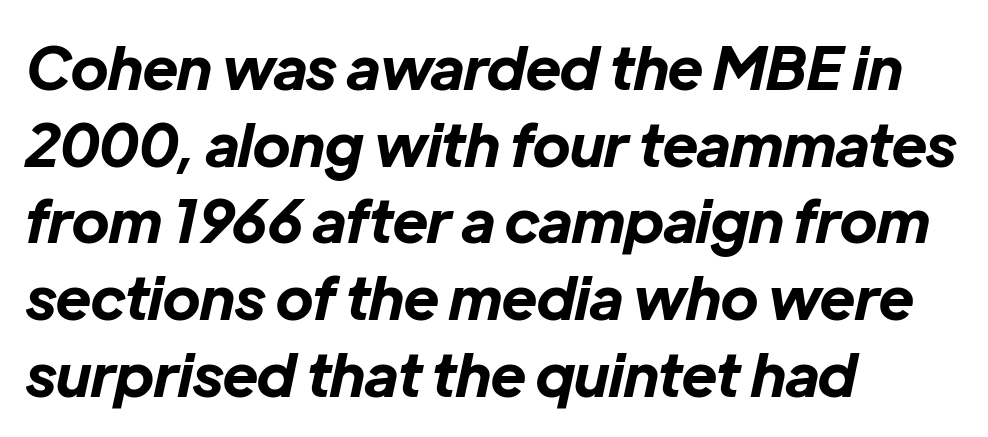
{"italic": "yes", "lean": "right", "slant_degrees": 12, "bold": "yes", "weight": "bold", "width": "normal", "stroke_contrast": "low", "x_height": "medium", "monospaced": "no", "underline": "no", "align": "left", "line_spacing": "normal", "line_spacing_ratio": 1.3, "letter_spacing": "normal", "letter_spacing_em": 0.0, "glyph_px": 59}
